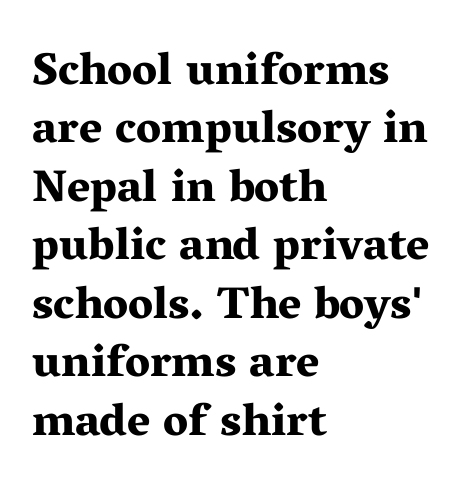
The image shows 45 px bold, wide serif type, upright; set left-aligned, normal line spacing (1.3x), normal letter spacing, not underlined; medium stroke contrast and a medium x-height.
